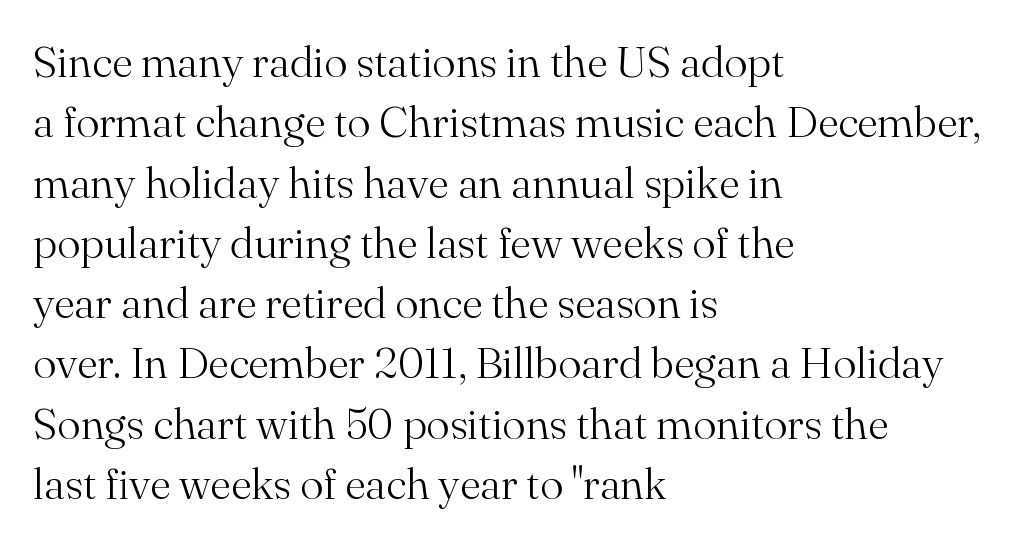
The image shows 44 px light serif type, upright; set left-aligned, normal line spacing (1.37x), normal letter spacing, not underlined; medium stroke contrast and a small x-height.
